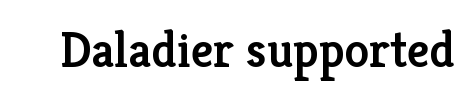
{"serif": "yes", "italic": "no", "bold": "semi", "weight": "semibold", "width": "normal", "stroke_contrast": "low", "x_height": "medium", "monospaced": "no", "underline": "no", "letter_spacing": "normal", "letter_spacing_em": 0.0, "glyph_px": 50}
